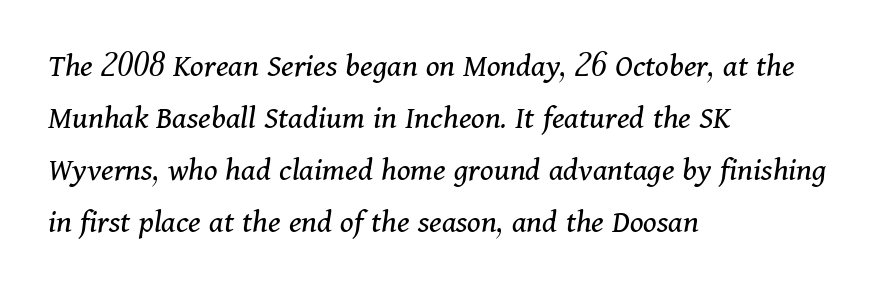
{"serif": "yes", "italic": "yes", "lean": "right", "slant_degrees": 11, "bold": "no", "weight": "regular", "width": "normal", "stroke_contrast": "medium", "x_height": "medium", "monospaced": "no", "underline": "no", "align": "left", "line_spacing": "normal", "line_spacing_ratio": 1.53, "letter_spacing": "normal", "letter_spacing_em": 0.0, "glyph_px": 34}
